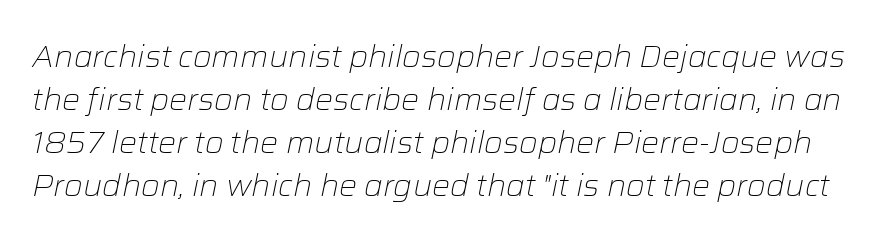
These lines sit exactly where default settings would place them. Check under the words: just untouched page. The rendering uses natural spacing where letterforms have individual widths. Italic? Definitely — the glyphs are oblique. The line texture is even and compact thanks to regular tracking.
